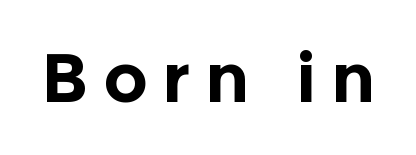
If you drew a line through each stem, it would be perfectly vertical. The horizontal fit of the characters is loose and conspicuously gappy. Strokes here are thick enough to call this a true bold. Varying glyph widths throughout — classic text-font behaviour. The passage shown is typeset with a sans-serif family.
